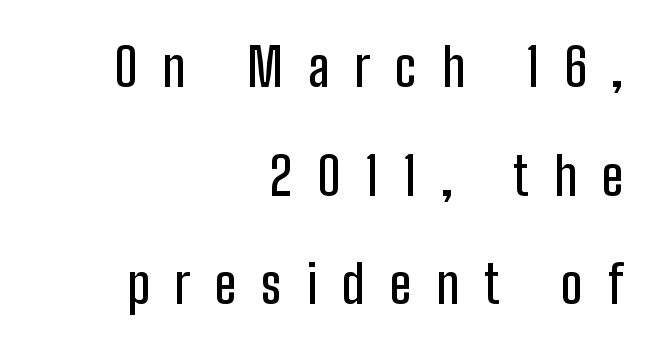
{"serif": "no", "italic": "no", "width": "condensed", "stroke_contrast": "low", "x_height": "medium", "monospaced": "no", "underline": "no", "align": "right", "line_spacing": "loose", "line_spacing_ratio": 2.09, "letter_spacing": "wide", "letter_spacing_em": 0.48, "glyph_px": 52}
